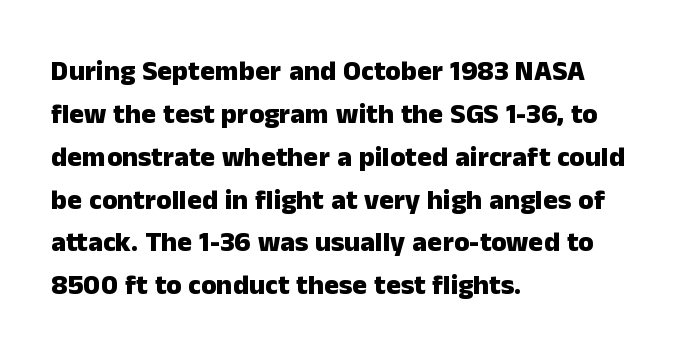
The image shows 28 px heavy sans-serif type, upright; set left-aligned, normal line spacing (1.53x), normal letter spacing, not underlined; low stroke contrast and a medium x-height.
